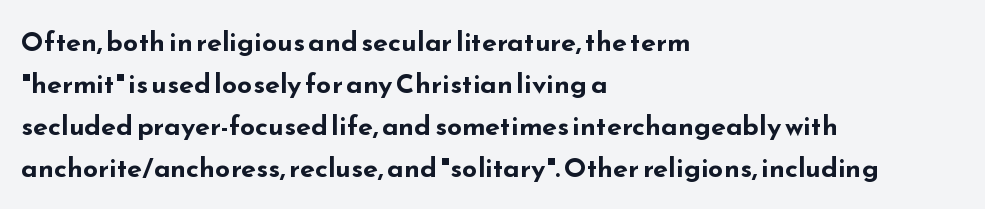
The image shows 27 px bold type, upright; set left-aligned, normal line spacing (1.55x), normal letter spacing, not underlined.
